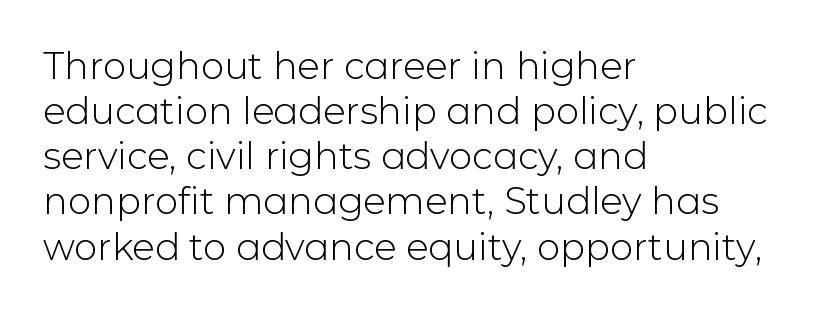
Regarding serifs, this sample does without them. The strokes carry an ordinary text weight at most. Each letter keeps its own natural width here, so spacing adapts to shape. Posture: upright roman. Tracking here is standard; glyphs follow each other at the usual distance.
